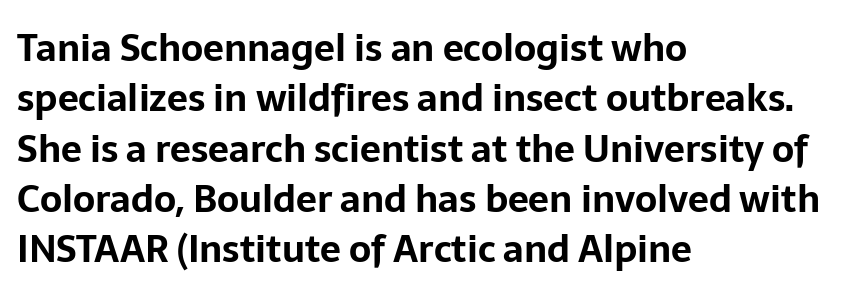
Q: Is the text bold? A: Yes.
Q: Is the text italic (slanted)? A: No, it is upright.
Q: Is the typeface a serif or a sans-serif typeface? A: Sans-serif.
Q: Is the text underlined? A: No.
Q: How is the paragraph aligned? A: Left-aligned.
Q: Is the spacing between letters normal or unusually wide? A: Normal.
Q: Is the spacing between lines tight, normal or loose? A: Normal.
Q: Width (condensed, normal, or wide)? A: Normal.
Q: Stroke contrast? A: Low.
Q: x-height? A: Medium.
Q: Monospaced? A: No.
